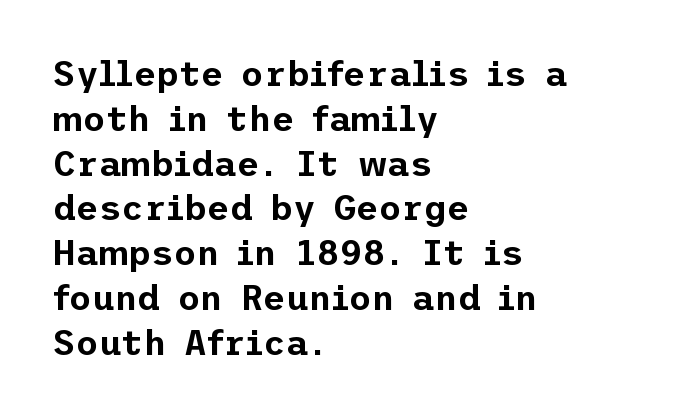
{"serif": "no", "italic": "no", "width": "normal", "stroke_contrast": "low", "x_height": "medium", "underline": "no", "align": "left", "line_spacing": "normal", "line_spacing_ratio": 1.28, "letter_spacing": "normal", "letter_spacing_em": 0.0, "glyph_px": 35}
